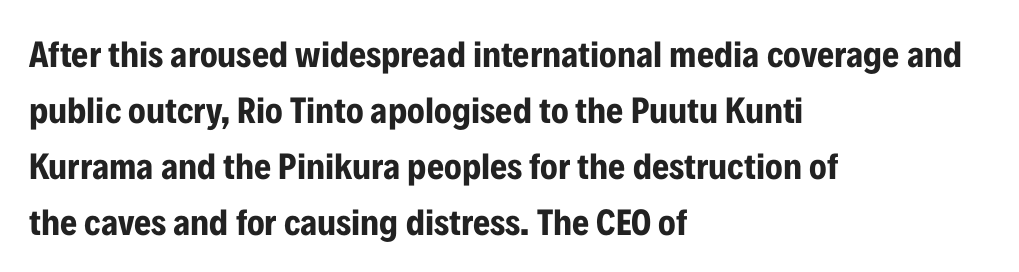
Q: Is the text bold? A: Yes.
Q: Is the text italic (slanted)? A: No, it is upright.
Q: Is the typeface a serif or a sans-serif typeface? A: Sans-serif.
Q: Is the text underlined? A: No.
Q: How is the paragraph aligned? A: Left-aligned.
Q: Is the spacing between letters normal or unusually wide? A: Normal.
Q: Is the spacing between lines tight, normal or loose? A: Normal.
Q: Width (condensed, normal, or wide)? A: Condensed.
Q: Stroke contrast? A: Low.
Q: x-height? A: Medium.
Q: Monospaced? A: No.
